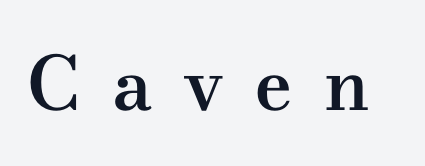
Letterform terminals end in serifs throughout the passage. The lettering stays uniformly vertical, giving the passage a roman look. Is this a fixed-width face? No — the glyphs have proportional, varying widths. Anything drawn beneath the words? Only blank space. Tracking here is generous; glyphs stand well apart from one another.
